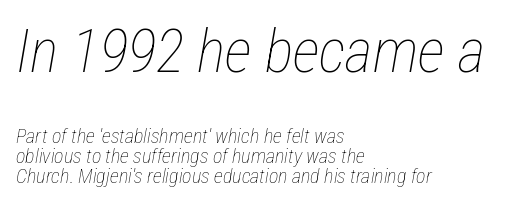
Nobody drew a line under any word here. The block sitting higher on the canvas is the one with enlarged characters. One-word summary of the alignment: left. Regarding leading, the lines here are crowded together. Vertical stems look standard width or narrower in stroke. Letter spacing: default.
